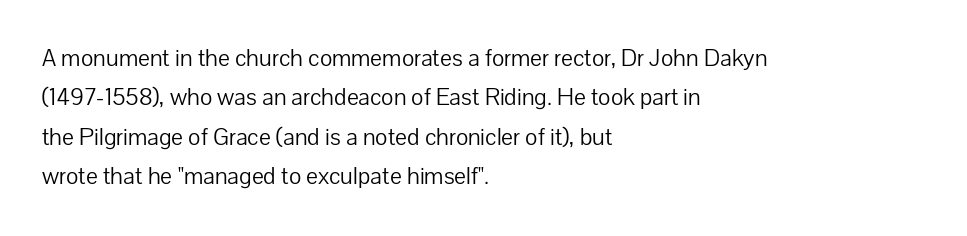
{"italic": "no", "bold": "no", "underline": "no", "align": "left", "line_spacing": "normal", "line_spacing_ratio": 1.58, "letter_spacing": "normal", "letter_spacing_em": 0.0, "glyph_px": 25}
